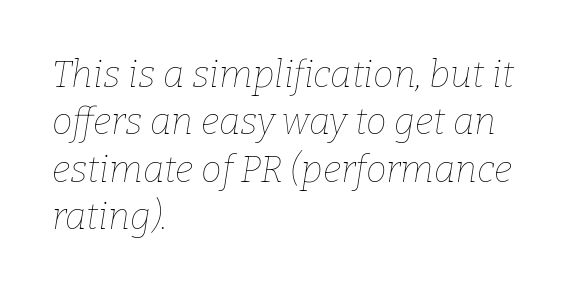
The image shows 37 px thin type, italic (leaning right); set left-aligned, normal line spacing (1.28x), normal letter spacing, not underlined; low stroke contrast and a medium x-height.
